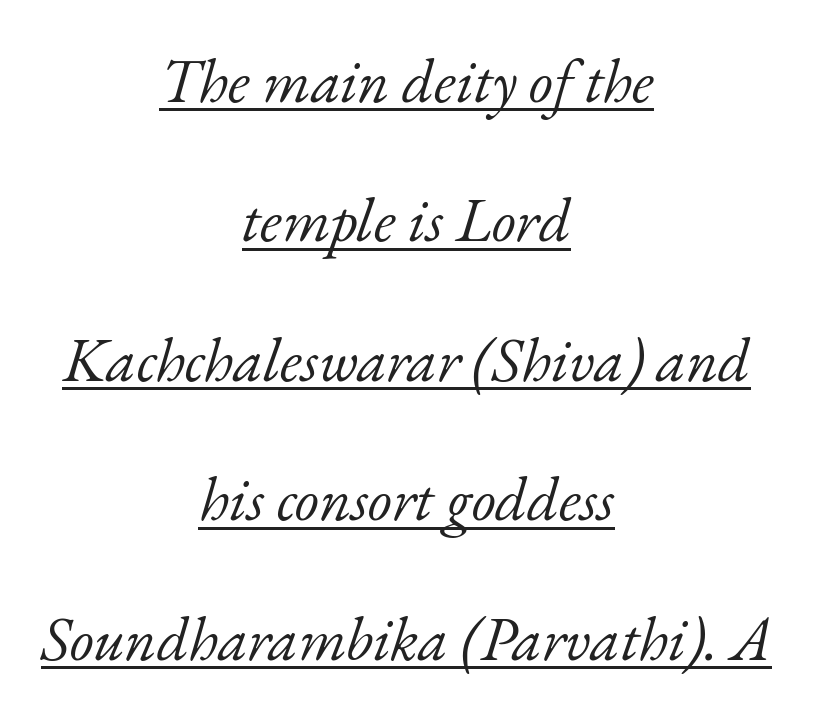
Q: Is the text bold? A: No.
Q: Is the text italic (slanted)? A: Yes, it leans right by about 17 degrees.
Q: Is the typeface a serif or a sans-serif typeface? A: Serif.
Q: Is the text underlined? A: Yes.
Q: How is the paragraph aligned? A: Centered.
Q: Is the spacing between letters normal or unusually wide? A: Normal.
Q: Is the spacing between lines tight, normal or loose? A: Loose.
Q: Width (condensed, normal, or wide)? A: Normal.
Q: Stroke contrast? A: Low.
Q: x-height? A: Small.
Q: Monospaced? A: No.
